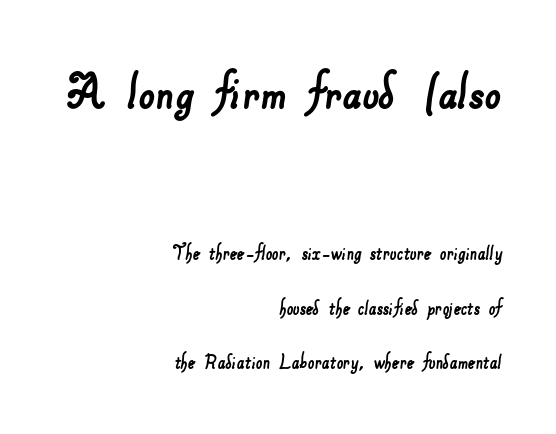
The characters display no serif detailing; their extremities are plain. Do the characters align in a grid? No, the font is proportional. Typeset ragged left — the right edge is the straight one. This rendering leaves character spacing at its baseline value. The baseline area is clear.
